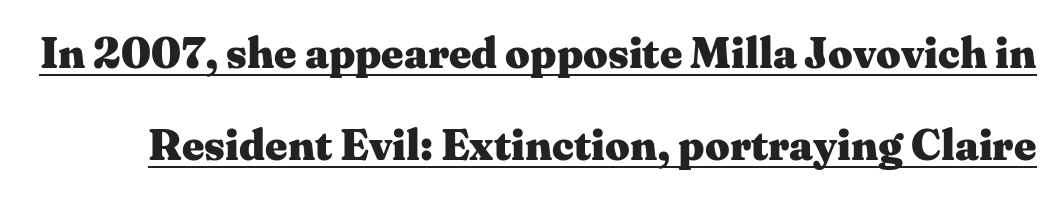
{"serif": "yes", "italic": "no", "bold": "yes", "weight": "heavy", "width": "wide", "stroke_contrast": "medium", "x_height": "medium", "monospaced": "no", "underline": "yes", "line_spacing": "loose", "line_spacing_ratio": 2.14, "letter_spacing": "normal", "letter_spacing_em": 0.0, "glyph_px": 43}
